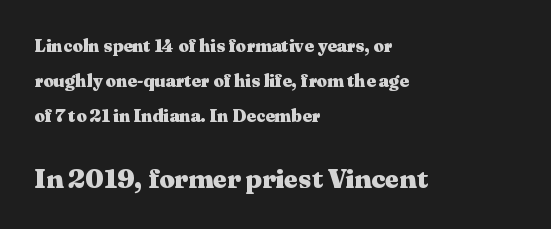
{"italic": "no", "bold": "yes", "underline": "no", "align": "left", "line_spacing": "loose", "line_spacing_ratio": 1.95, "letter_spacing": "normal", "letter_spacing_em": 0.0, "larger_block": "second", "size_ratio": 1.5, "glyph_px": 27}
